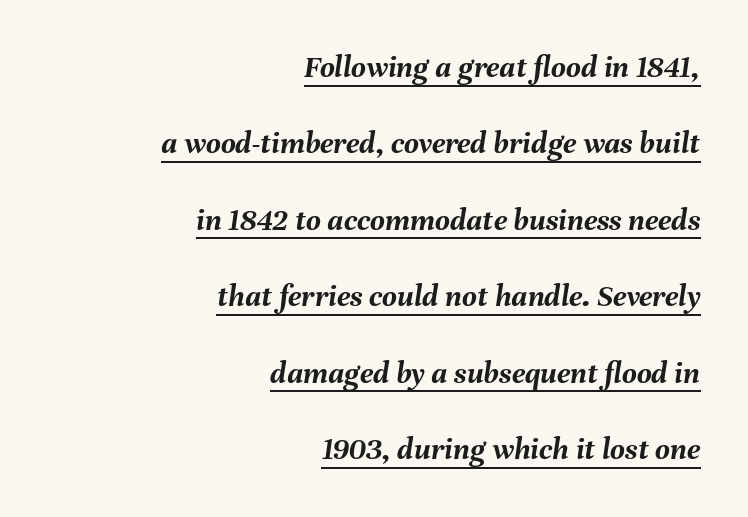
Q: Is the text bold? A: Yes.
Q: Is the text italic (slanted)? A: Yes, it leans right by about 8 degrees.
Q: Is the text underlined? A: Yes.
Q: How is the paragraph aligned? A: Right-aligned.
Q: Is the spacing between letters normal or unusually wide? A: Normal.
Q: Is the spacing between lines tight, normal or loose? A: Loose.
Q: Width (condensed, normal, or wide)? A: Normal.
Q: Stroke contrast? A: Medium.
Q: x-height? A: Medium.
Q: Monospaced? A: No.
